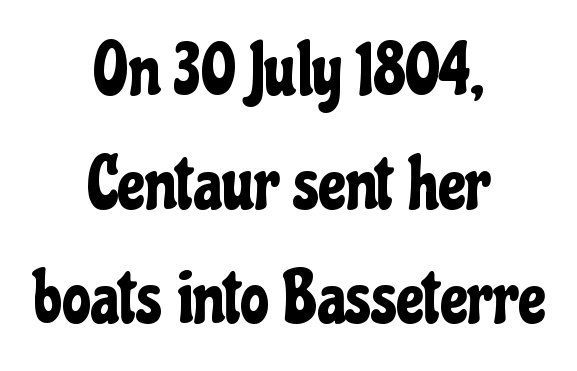
The typography opts for an upright posture over an oblique one. The designer left line spacing at the default. Quick note: underline off. Tracking here is standard; glyphs follow each other at the usual distance. Is this a sans? Yes — the strokes have no serifs.
